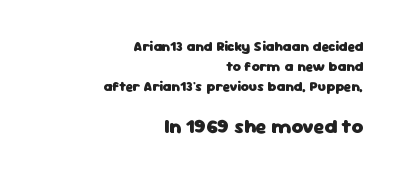
{"italic": "no", "bold": "yes", "underline": "no", "align": "right", "line_spacing": "normal", "line_spacing_ratio": 1.44, "letter_spacing": "normal", "letter_spacing_em": 0.0, "larger_block": "second", "size_ratio": 1.43, "glyph_px": 20}
